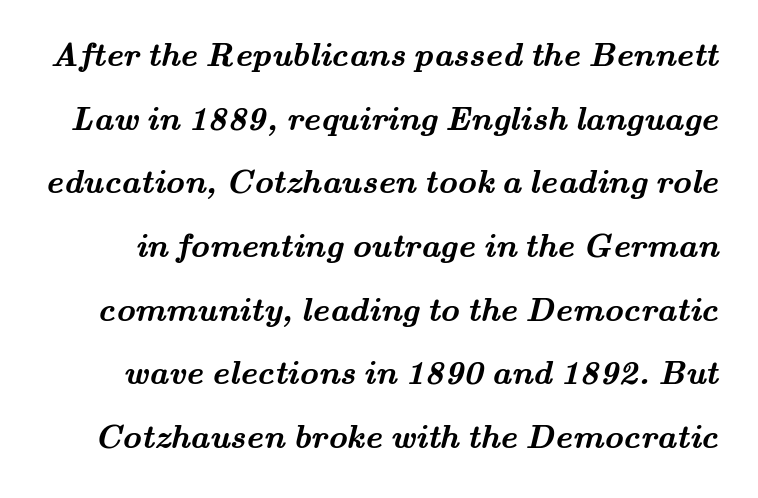
Q: Is the text bold? A: Yes.
Q: Is the typeface a serif or a sans-serif typeface? A: Serif.
Q: Is the text underlined? A: No.
Q: Is the spacing between letters normal or unusually wide? A: Normal.
Q: Is the spacing between lines tight, normal or loose? A: Loose.
Q: Width (condensed, normal, or wide)? A: Wide.
Q: Stroke contrast? A: Medium.
Q: x-height? A: Small.
Q: Monospaced? A: No.
